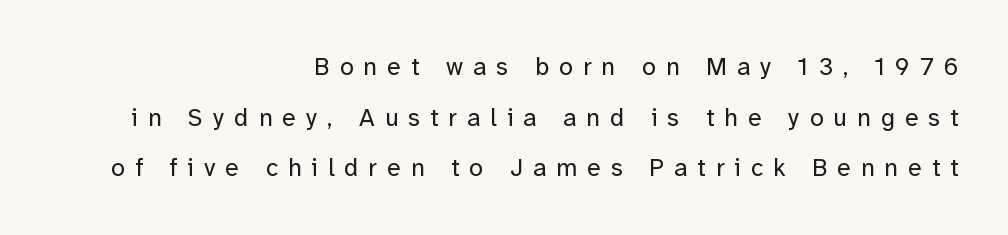
The passage is arranged like a letterhead date or caption credit — flush right. The lettering stays uniformly vertical, giving the passage a roman look. This sample uses expanded letter spacing, leaving extra air between glyphs. Students, observe: this is what heavily led, spacious text looks like. The letters look calm and open, with moderate or lighter stems. Check under the words: just untouched page.
